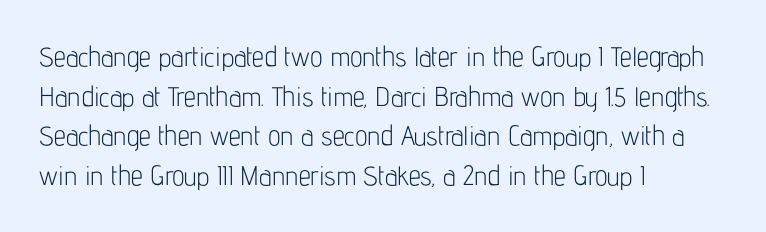
The image shows 27 px text type, upright; set left-aligned, normal line spacing (1.47x), normal letter spacing, not underlined.
